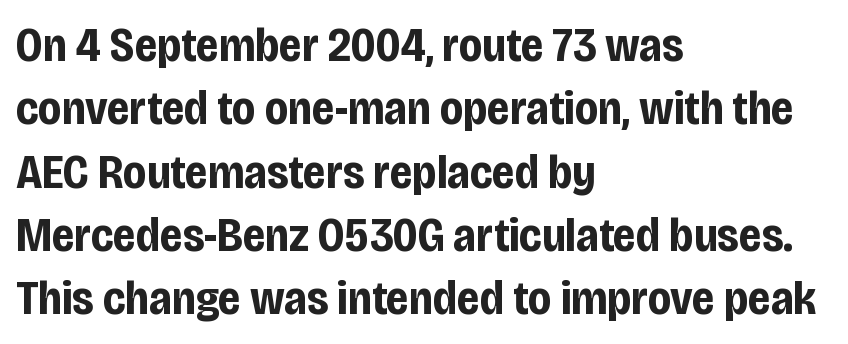
{"serif": "no", "italic": "no", "bold": "yes", "weight": "bold", "width": "condensed", "stroke_contrast": "low", "x_height": "large", "monospaced": "no", "underline": "no", "align": "left", "line_spacing": "normal", "line_spacing_ratio": 1.32, "letter_spacing": "normal", "letter_spacing_em": 0.0, "glyph_px": 48}
